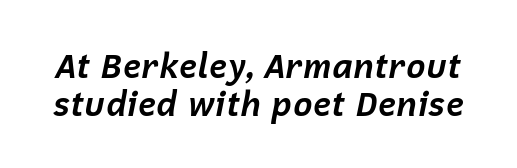
In terms of letterspacing, this is plain default setting. The rendering uses natural spacing where letterforms have individual widths. Plenty of ink on the page — the face is bold. The block of text is dense from top to bottom, with scant space between rows. A typesetter would mark this as italic. Underline: absent.
